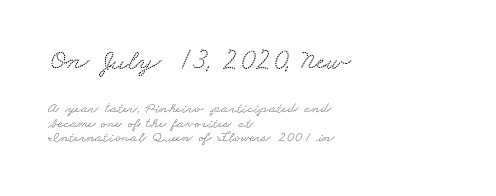
Q: Is the text underlined? A: No.
Q: How is the paragraph aligned? A: Left-aligned.
Q: Is the spacing between letters normal or unusually wide? A: Normal.
Q: Is the spacing between lines tight, normal or loose? A: Tight.
Q: Which block of text is set in a larger size, the first (top) or the second (bottom)? A: The first (top) one.
Q: Width (condensed, normal, or wide)? A: Wide.
Q: Stroke contrast? A: Low.
Q: x-height? A: Small.
Q: Monospaced? A: No.
